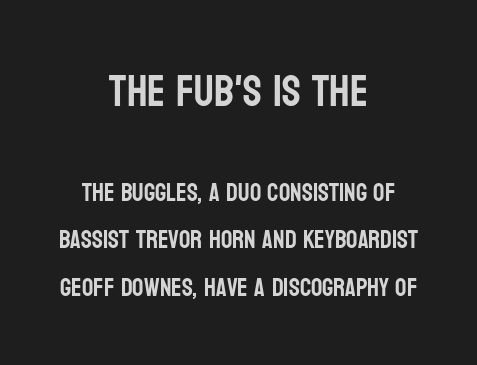
{"serif": "no", "italic": "no", "width": "condensed", "stroke_contrast": "low", "x_height": "large", "monospaced": "no", "underline": "no", "align": "center", "line_spacing": "loose", "line_spacing_ratio": 1.91, "letter_spacing": "normal", "letter_spacing_em": 0.0, "larger_block": "first", "size_ratio": 1.72, "glyph_px": 43}
